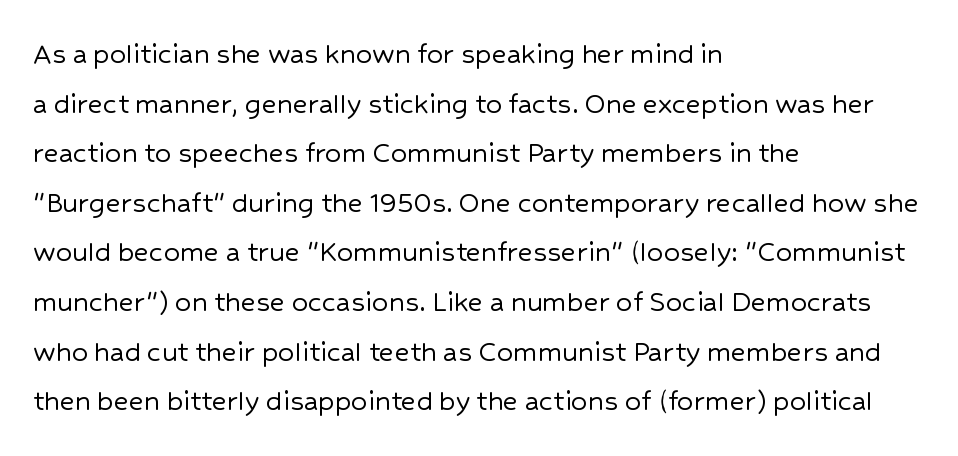
Normally led — the rows are evenly, conventionally spaced. The letters advance in unequal steps, a hallmark of proportional type. Honestly, the letter spacing is just normal — you wouldn't notice it. Short and long lines alike share a common starting point at left.
